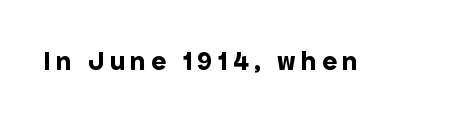
The image shows 28 px bold sans-serif type, upright; set not underlined; a medium x-height.
